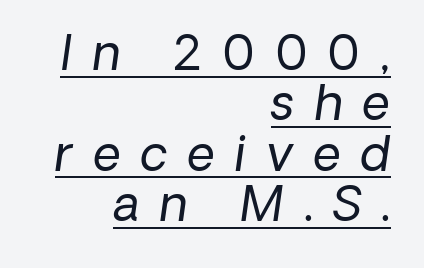
Q: Is the text bold? A: No.
Q: Is the text italic (slanted)? A: Yes, it leans right by about 8 degrees.
Q: Is the text underlined? A: Yes.
Q: How is the paragraph aligned? A: Right-aligned.
Q: Is the spacing between letters normal or unusually wide? A: Unusually wide.
Q: Is the spacing between lines tight, normal or loose? A: Tight.
Q: Width (condensed, normal, or wide)? A: Normal.
Q: Stroke contrast? A: Low.
Q: x-height? A: Medium.
Q: Monospaced? A: No.
